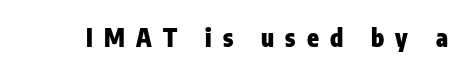
Q: Is the text bold? A: Yes.
Q: Is the text italic (slanted)? A: No, it is upright.
Q: Is the text underlined? A: No.
Q: Is the spacing between letters normal or unusually wide? A: Unusually wide.
